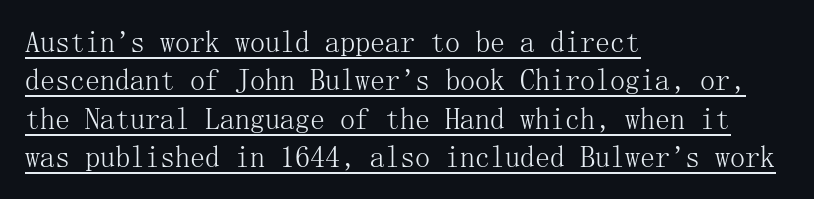
Q: Is the text bold? A: No.
Q: Is the text italic (slanted)? A: No, it is upright.
Q: Is the typeface a serif or a sans-serif typeface? A: Serif.
Q: Is the text underlined? A: Yes.
Q: How is the paragraph aligned? A: Left-aligned.
Q: Is the spacing between letters normal or unusually wide? A: Normal.
Q: Is the spacing between lines tight, normal or loose? A: Normal.
Q: Width (condensed, normal, or wide)? A: Normal.
Q: Stroke contrast? A: Medium.
Q: x-height? A: Medium.
